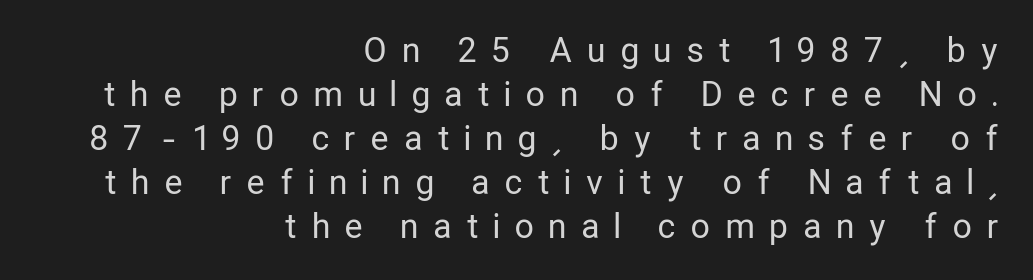
The image shows 33 px regular-weight, condensed sans-serif type, upright; set right-aligned, normal line spacing (1.33x), unusually wide letter spacing (+0.49 em), not underlined; low stroke contrast and a medium x-height.
